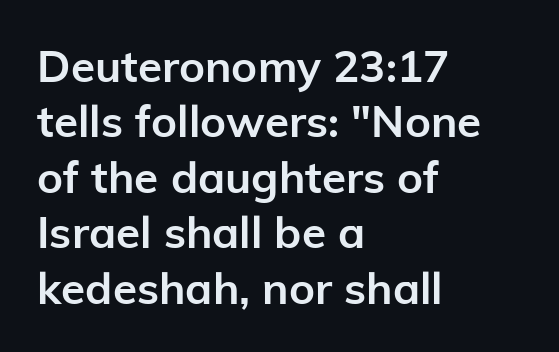
The image shows 44 px semibold sans-serif type, upright; set left-aligned, normal line spacing (1.26x), normal letter spacing, not underlined; low stroke contrast and a medium x-height.
